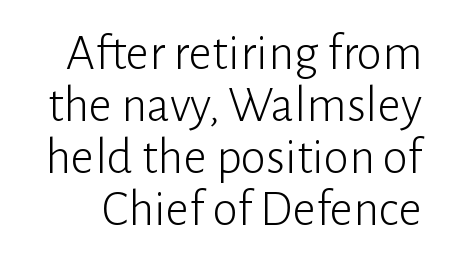
{"serif": "no", "italic": "no", "bold": "no", "weight": "light", "width": "normal", "stroke_contrast": "low", "x_height": "medium", "monospaced": "no", "underline": "no", "line_spacing": "tight", "line_spacing_ratio": 1.02, "letter_spacing": "normal", "letter_spacing_em": 0.0, "glyph_px": 51}
